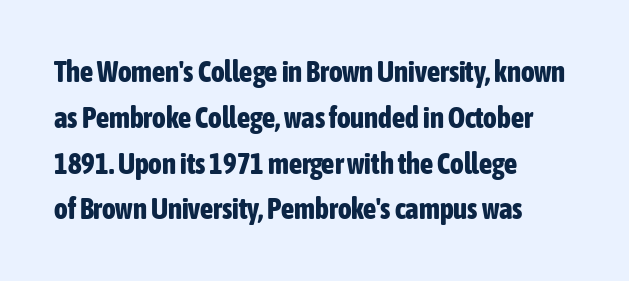
Q: Is the text bold? A: Yes.
Q: Is the text italic (slanted)? A: No, it is upright.
Q: Is the typeface a serif or a sans-serif typeface? A: Sans-serif.
Q: Is the text underlined? A: No.
Q: How is the paragraph aligned? A: Left-aligned.
Q: Is the spacing between letters normal or unusually wide? A: Normal.
Q: Is the spacing between lines tight, normal or loose? A: Normal.
Q: Width (condensed, normal, or wide)? A: Condensed.
Q: Stroke contrast? A: Low.
Q: x-height? A: Medium.
Q: Monospaced? A: No.
